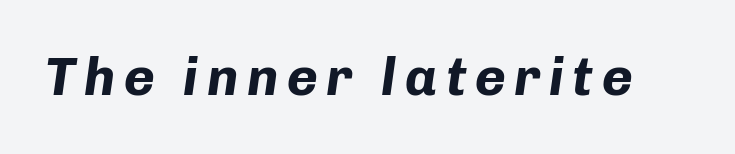
Q: Is the text bold? A: Yes.
Q: Is the text italic (slanted)? A: Yes, it leans right by about 8 degrees.
Q: Is the text underlined? A: No.
Q: Width (condensed, normal, or wide)? A: Normal.
Q: Stroke contrast? A: Low.
Q: x-height? A: Medium.
Q: Monospaced? A: No.
